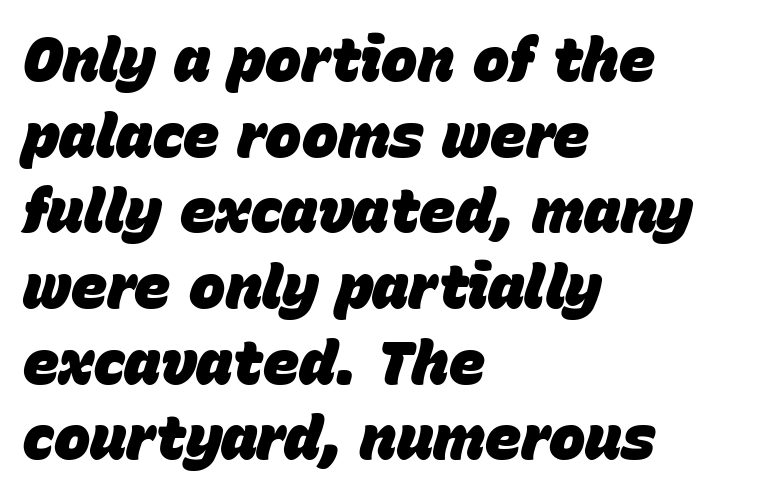
Q: Is the text bold? A: Yes.
Q: Is the text italic (slanted)? A: Yes, it leans right by about 15 degrees.
Q: Is the text underlined? A: No.
Q: How is the paragraph aligned? A: Left-aligned.
Q: Is the spacing between letters normal or unusually wide? A: Normal.
Q: Width (condensed, normal, or wide)? A: Normal.
Q: Stroke contrast? A: Low.
Q: x-height? A: Large.
Q: Monospaced? A: No.
